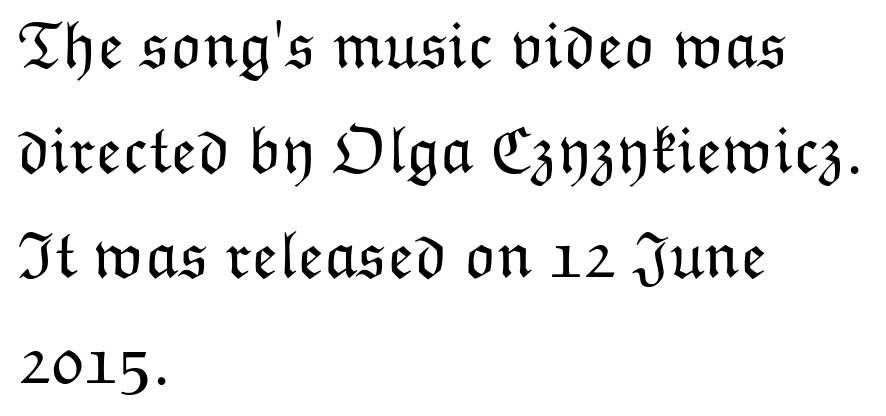
The image shows 67 px light type, upright; set left-aligned, normal line spacing (1.57x), normal letter spacing, not underlined; low stroke contrast and a medium x-height.
